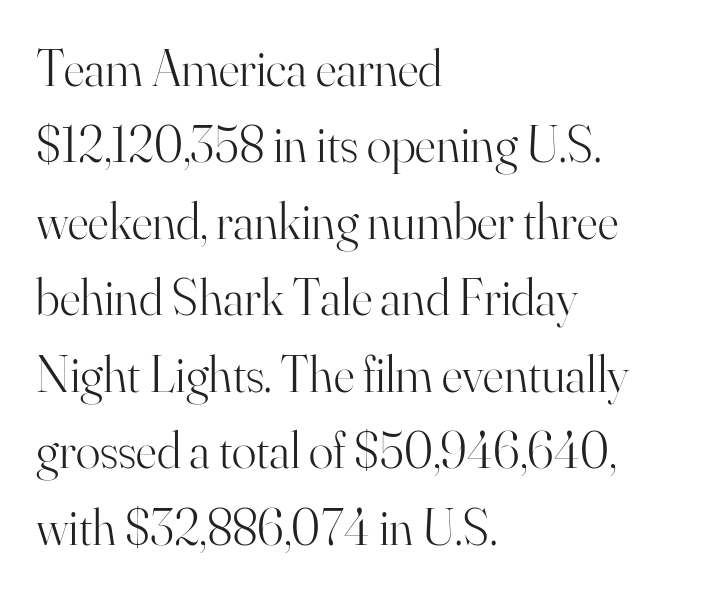
Q: Is the text bold? A: No.
Q: Is the text italic (slanted)? A: No, it is upright.
Q: Is the typeface a serif or a sans-serif typeface? A: Serif.
Q: Is the text underlined? A: No.
Q: How is the paragraph aligned? A: Left-aligned.
Q: Is the spacing between letters normal or unusually wide? A: Normal.
Q: Is the spacing between lines tight, normal or loose? A: Normal.
Q: Width (condensed, normal, or wide)? A: Normal.
Q: Stroke contrast? A: High.
Q: x-height? A: Small.
Q: Monospaced? A: No.
